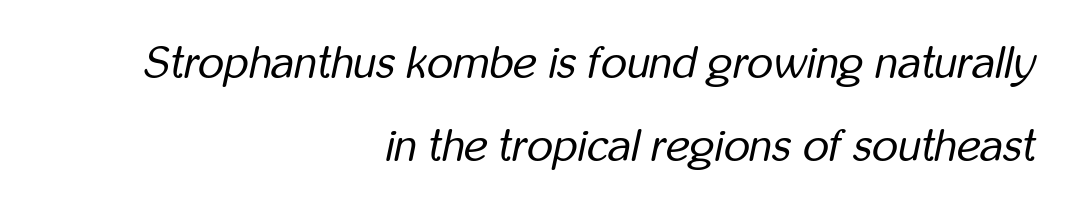
Q: Is the text bold? A: No.
Q: Is the text italic (slanted)? A: Yes, it leans right by about 12 degrees.
Q: Is the text underlined? A: No.
Q: How is the paragraph aligned? A: Right-aligned.
Q: Is the spacing between letters normal or unusually wide? A: Normal.
Q: Width (condensed, normal, or wide)? A: Condensed.
Q: Stroke contrast? A: Low.
Q: x-height? A: Medium.
Q: Monospaced? A: No.
